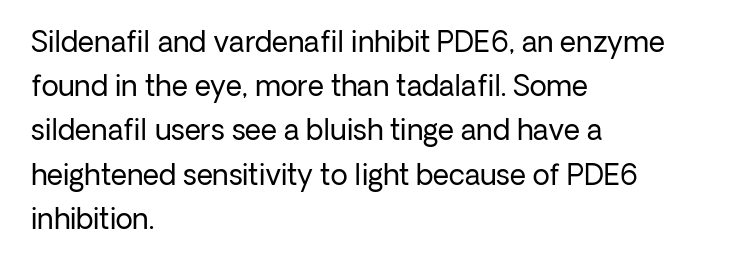
The image shows 28 px regular-weight sans-serif type, upright; set left-aligned, normal line spacing (1.58x), normal letter spacing, not underlined; low stroke contrast and a medium x-height.
